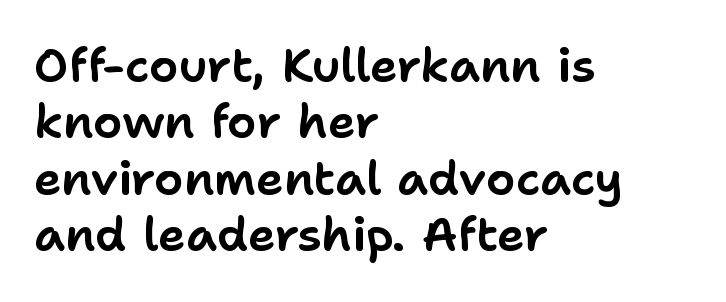
{"serif": "no", "italic": "no", "width": "normal", "stroke_contrast": "low", "x_height": "medium", "monospaced": "no", "underline": "no", "align": "left", "line_spacing_ratio": 1.2, "letter_spacing": "normal", "letter_spacing_em": 0.0, "glyph_px": 47}
